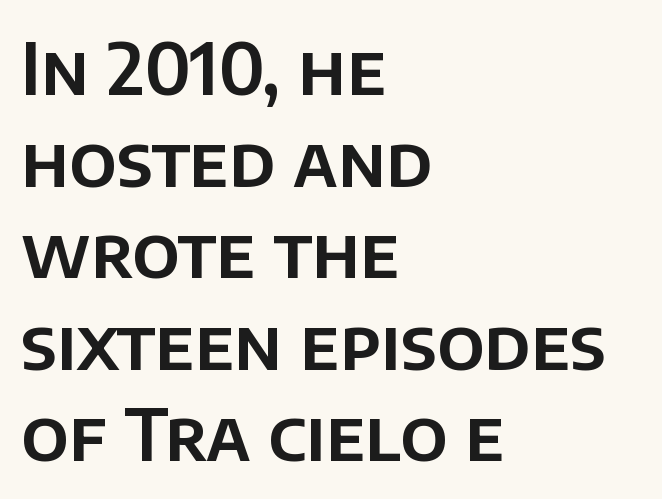
{"serif": "no", "italic": "no", "width": "normal", "stroke_contrast": "low", "x_height": "large", "monospaced": "no", "underline": "no", "align": "left", "line_spacing": "normal", "line_spacing_ratio": 1.29, "letter_spacing": "normal", "letter_spacing_em": 0.0, "glyph_px": 71}
